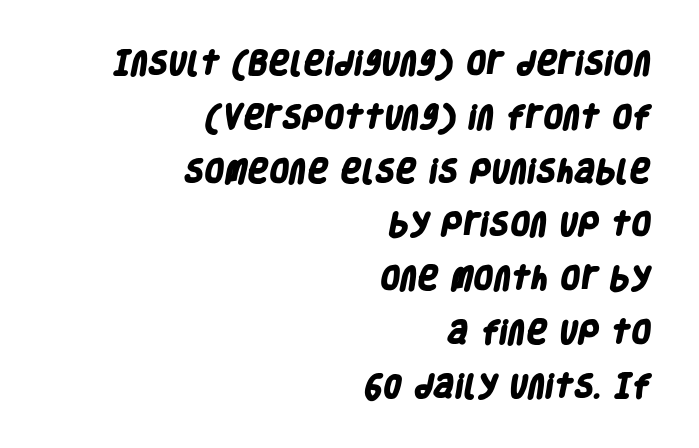
Q: Is the text bold? A: Yes.
Q: Is the text underlined? A: No.
Q: How is the paragraph aligned? A: Right-aligned.
Q: Is the spacing between letters normal or unusually wide? A: Normal.
Q: Is the spacing between lines tight, normal or loose? A: Loose.
